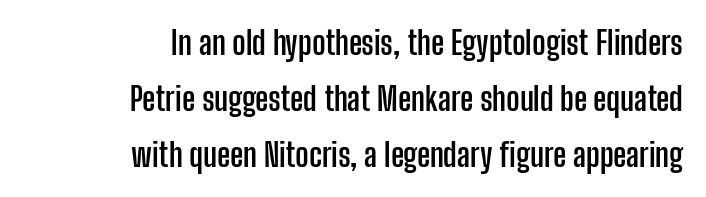
Q: Is the text bold? A: Yes.
Q: Is the text italic (slanted)? A: No, it is upright.
Q: Is the typeface a serif or a sans-serif typeface? A: Sans-serif.
Q: Is the text underlined? A: No.
Q: How is the paragraph aligned? A: Right-aligned.
Q: Is the spacing between letters normal or unusually wide? A: Normal.
Q: Width (condensed, normal, or wide)? A: Condensed.
Q: Stroke contrast? A: Low.
Q: x-height? A: Medium.
Q: Monospaced? A: No.
